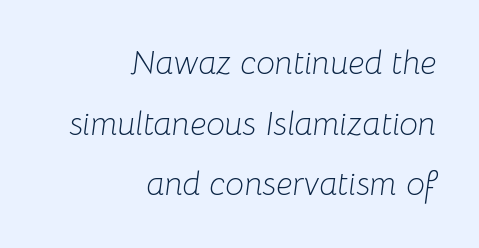
The ragged edge is on the left, which tells us the setting is flush right. Counters stay open thanks to moderate or lighter strokes. Slanted lettering throughout. The gap between lines stays unmarked.
